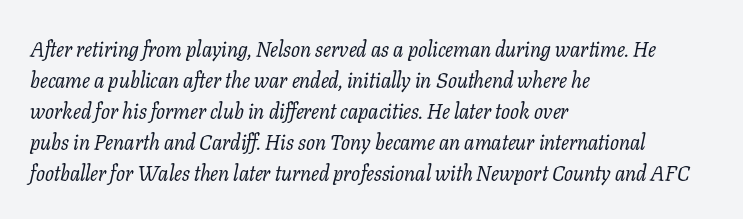
{"italic": "yes", "lean": "right", "slant_degrees": 11, "bold": "no", "underline": "no", "align": "left", "line_spacing": "normal", "line_spacing_ratio": 1.48, "letter_spacing": "normal", "letter_spacing_em": 0.0, "glyph_px": 21}
